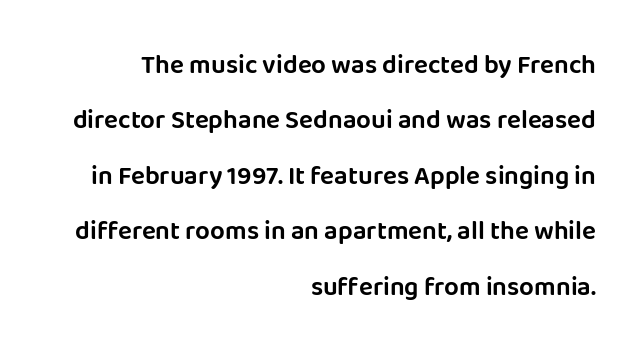
The lines in this sample share a right terminus and differ only in where they begin. Do the letters lean? They stand straight. The letters sit at their default tracking, neither squeezed nor spread. The area under the type is left untouched. Reading down the column, the eye jumps a long way to each next line.
